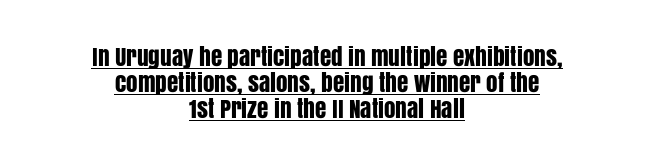
The image shows 23 px text type, upright; set centered, tight line spacing (1.12x), normal letter spacing, underlined.
